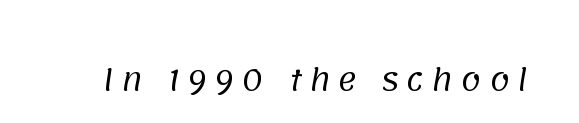
The image shows 29 px regular-weight sans-serif type; set unusually wide letter spacing (+0.26 em), not underlined; low stroke contrast and a large x-height.
